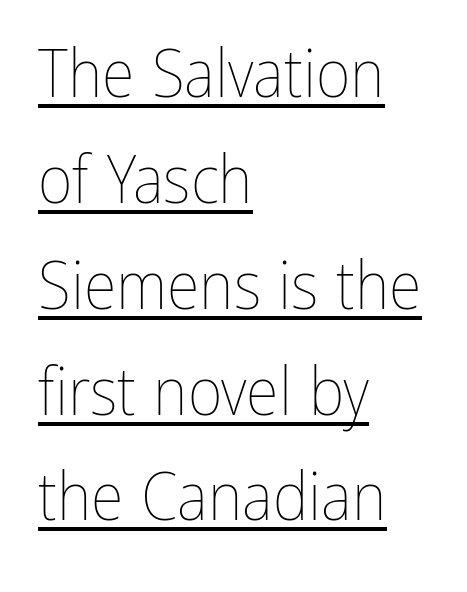
The image shows 67 px thin, condensed type, upright; set left-aligned, normal line spacing (1.58x), normal letter spacing, underlined; low stroke contrast and a medium x-height.
